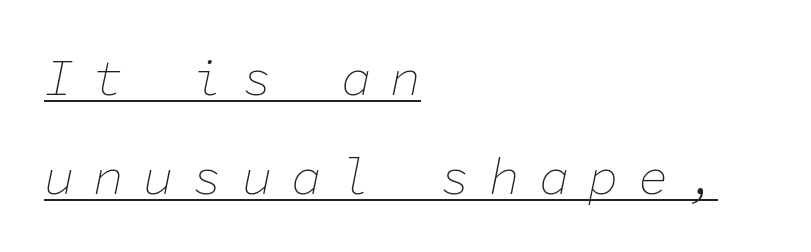
The image shows 51 px thin type, italic (leaning right), monospaced; set left-aligned, loose line spacing (1.94x), unusually wide letter spacing (+0.37 em), underlined; low stroke contrast and a medium x-height.
